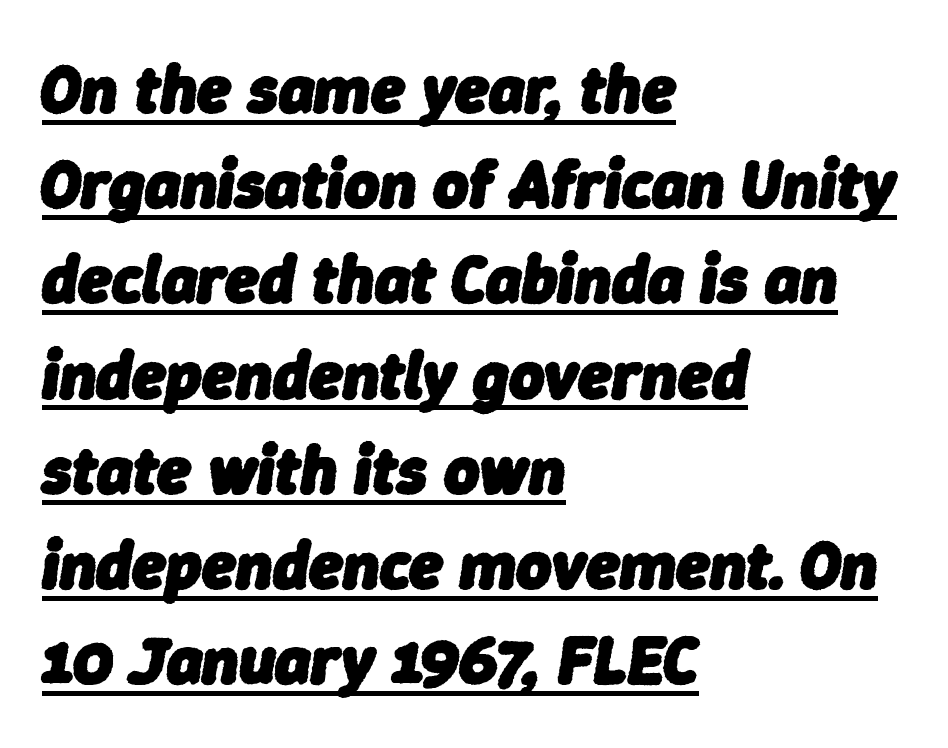
{"italic": "yes", "lean": "right", "slant_degrees": 9, "bold": "yes", "weight": "heavy", "width": "normal", "stroke_contrast": "low", "x_height": "medium", "monospaced": "no", "underline": "yes", "align": "left", "line_spacing": "normal", "line_spacing_ratio": 1.4, "letter_spacing": "normal", "letter_spacing_em": 0.0, "glyph_px": 68}
